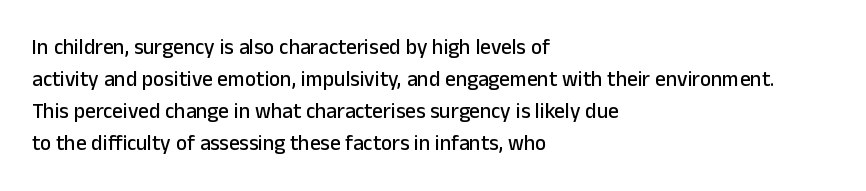
The image shows 21 px text type, upright; set left-aligned, normal line spacing (1.52x), normal letter spacing, not underlined.
